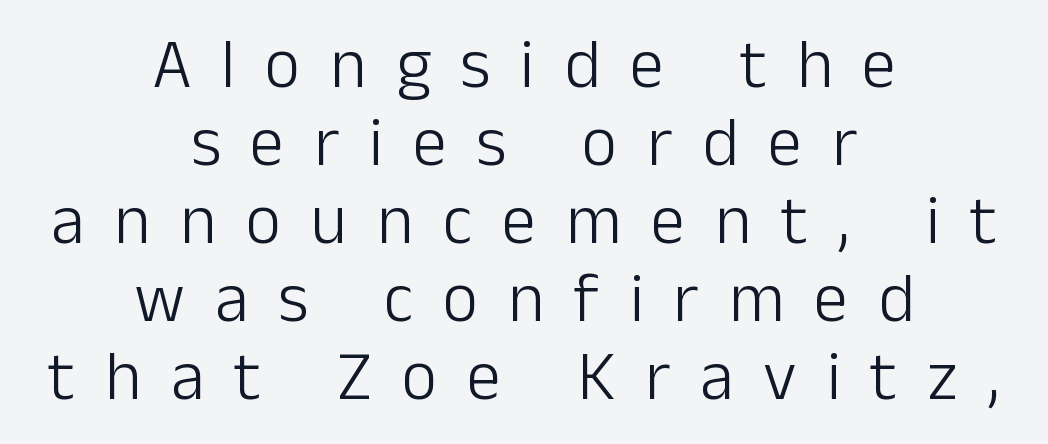
Q: Is the text bold? A: No.
Q: Is the text italic (slanted)? A: No, it is upright.
Q: Is the typeface a serif or a sans-serif typeface? A: Sans-serif.
Q: Is the text underlined? A: No.
Q: How is the paragraph aligned? A: Centered.
Q: Is the spacing between letters normal or unusually wide? A: Unusually wide.
Q: Is the spacing between lines tight, normal or loose? A: Tight.
Q: Width (condensed, normal, or wide)? A: Normal.
Q: Stroke contrast? A: Low.
Q: x-height? A: Medium.
Q: Monospaced? A: No.
